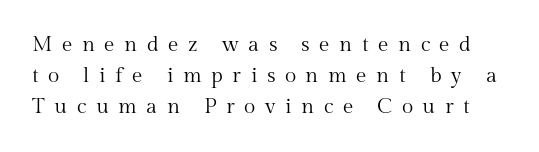
{"italic": "no", "bold": "no", "underline": "no", "line_spacing": "normal", "line_spacing_ratio": 1.48, "letter_spacing": "wide", "letter_spacing_em": 0.45, "glyph_px": 21}
